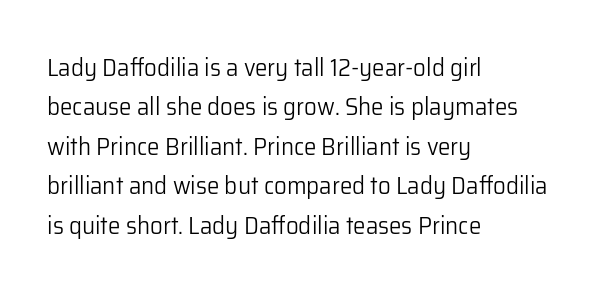
The image shows 25 px text type, upright; set left-aligned, normal line spacing (1.58x), normal letter spacing, not underlined.
